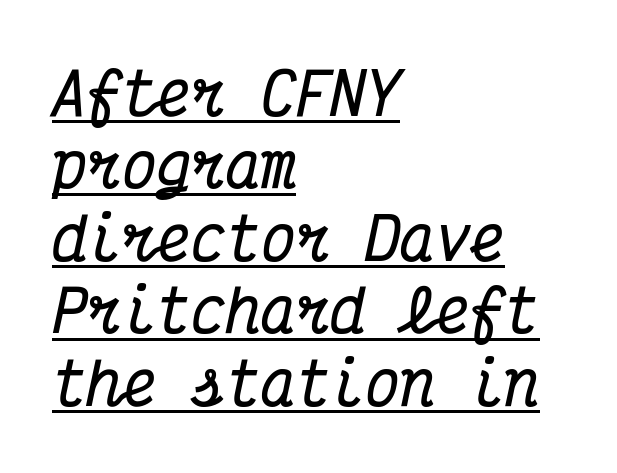
The image shows 58 px bold, condensed serif type, italic (leaning right), monospaced; set left-aligned, normal line spacing (1.25x), normal letter spacing, underlined; medium stroke contrast and a medium x-height.
